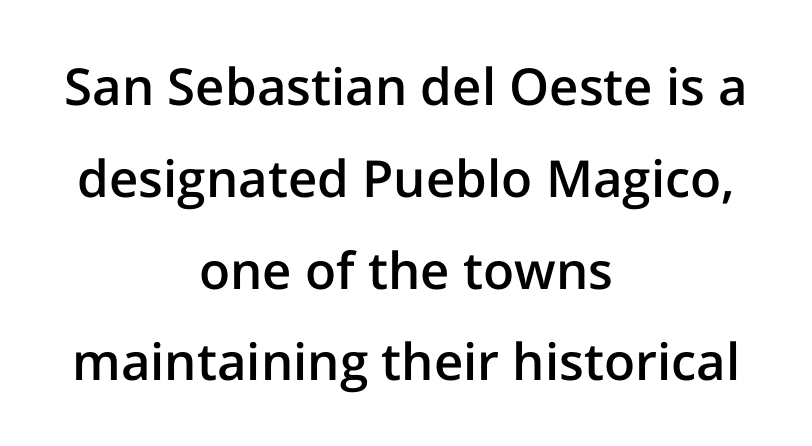
The image shows 51 px semibold sans-serif type, upright; set centered, line spacing 1.8x, normal letter spacing, not underlined; low stroke contrast and a medium x-height.
